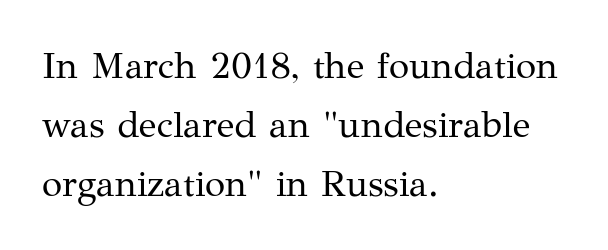
Q: Is the text bold? A: No.
Q: Is the text italic (slanted)? A: No, it is upright.
Q: Is the typeface a serif or a sans-serif typeface? A: Serif.
Q: Is the text underlined? A: No.
Q: How is the paragraph aligned? A: Left-aligned.
Q: Is the spacing between letters normal or unusually wide? A: Normal.
Q: Is the spacing between lines tight, normal or loose? A: Normal.
Q: Width (condensed, normal, or wide)? A: Normal.
Q: Stroke contrast? A: Medium.
Q: x-height? A: Medium.
Q: Monospaced? A: No.
